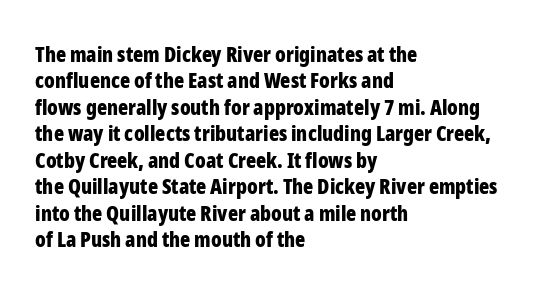
What weight is shown? A full bold with thick strokes. The lettering holds an erect, upright posture throughout. Plain, unruled lines of type. The rendering keeps characters at their native spacing. Leading: standard.
